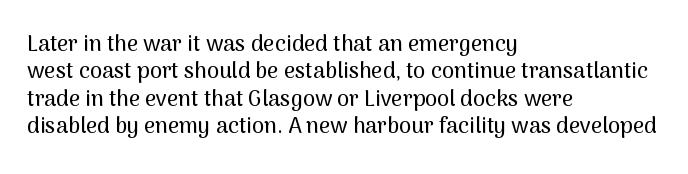
Q: Is the text italic (slanted)? A: No, it is upright.
Q: Is the text underlined? A: No.
Q: How is the paragraph aligned? A: Left-aligned.
Q: Is the spacing between letters normal or unusually wide? A: Normal.
Q: Is the spacing between lines tight, normal or loose? A: Normal.
